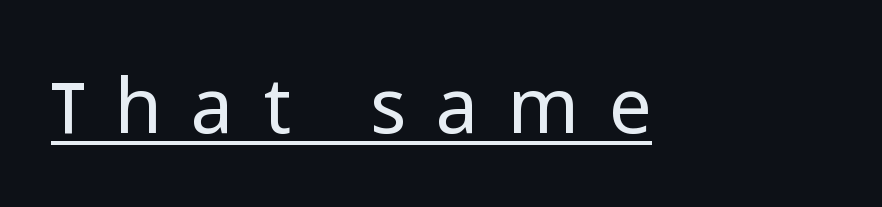
{"serif": "no", "italic": "no", "bold": "no", "weight": "regular", "width": "normal", "stroke_contrast": "low", "x_height": "medium", "monospaced": "no", "underline": "yes", "letter_spacing": "wide", "letter_spacing_em": 0.39, "glyph_px": 76}
